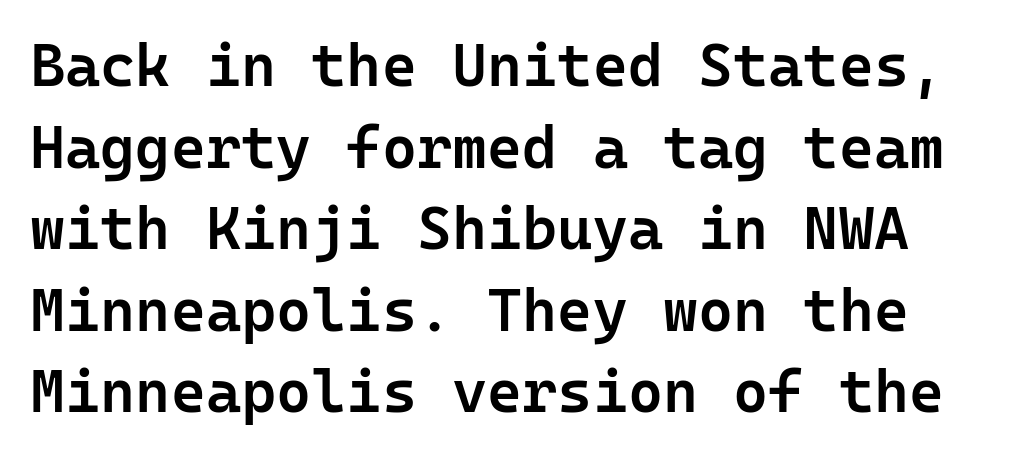
{"serif": "no", "italic": "no", "bold": "semi", "weight": "semibold", "width": "normal", "stroke_contrast": "low", "x_height": "medium", "underline": "no", "line_spacing": "normal", "line_spacing_ratio": 1.36, "letter_spacing": "normal", "letter_spacing_em": 0.0, "glyph_px": 60}
